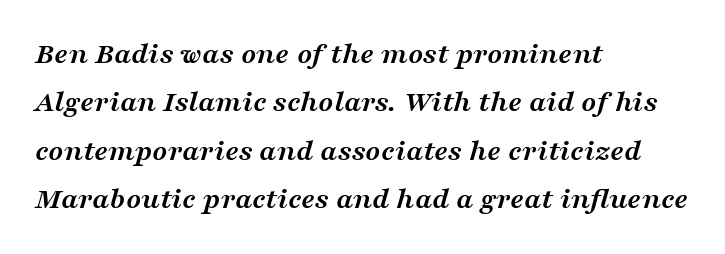
These lines were composed using italics. The baseline area is clear. These words are printed bold, with thick strokes throughout. The setting favours the left margin, as ordinary paragraphs usually do.
